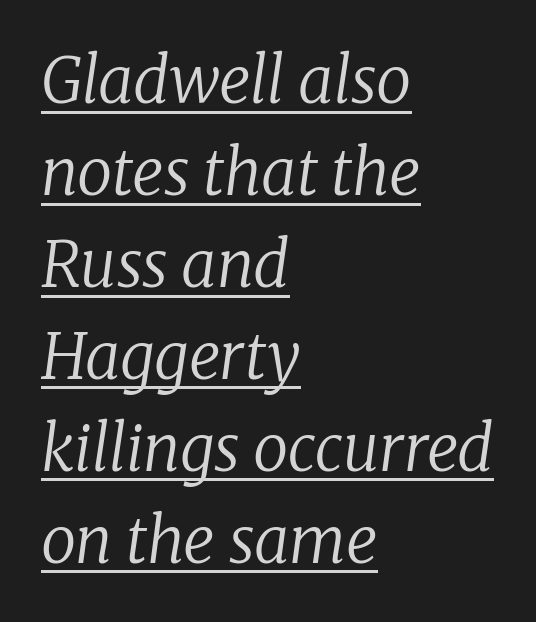
{"serif": "yes", "italic": "yes", "lean": "right", "slant_degrees": 8, "bold": "no", "weight": "regular", "width": "normal", "stroke_contrast": "low", "x_height": "medium", "monospaced": "no", "underline": "yes", "align": "left", "line_spacing": "normal", "line_spacing_ratio": 1.46, "letter_spacing": "normal", "letter_spacing_em": 0.0, "glyph_px": 63}
